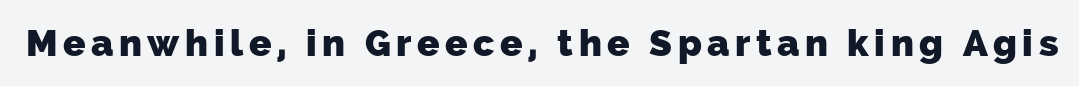
{"serif": "no", "bold": "yes", "weight": "heavy", "width": "normal", "stroke_contrast": "low", "x_height": "medium", "monospaced": "no", "underline": "no", "glyph_px": 37}
